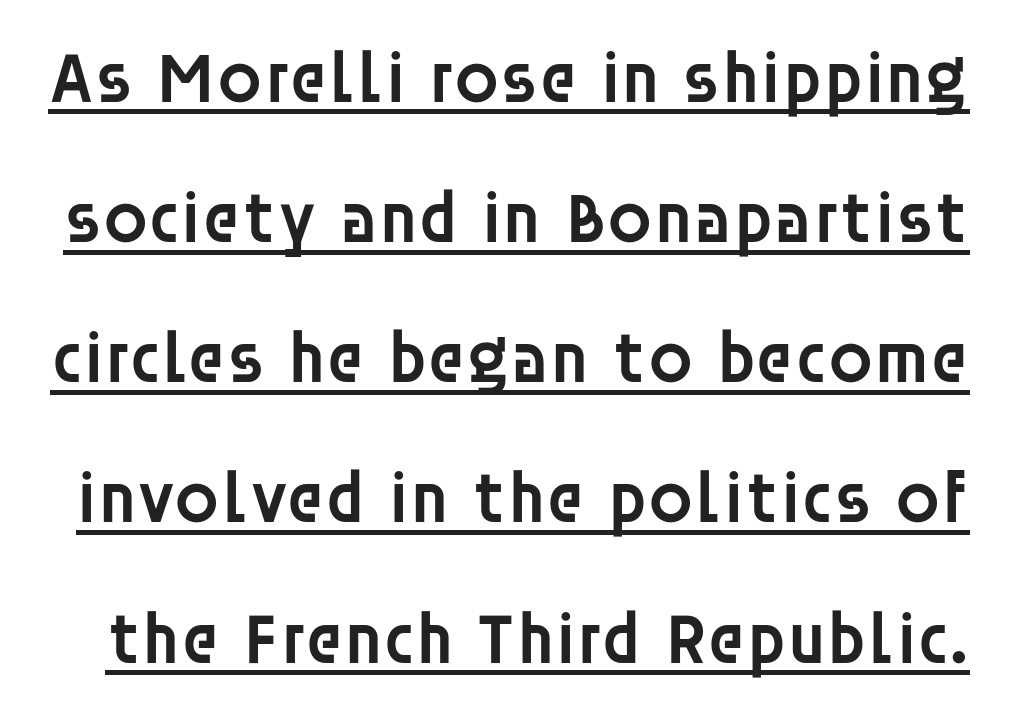
The image shows 73 px semibold sans-serif type, upright; set loose line spacing (1.92x), normal letter spacing, underlined; low stroke contrast and a large x-height.
